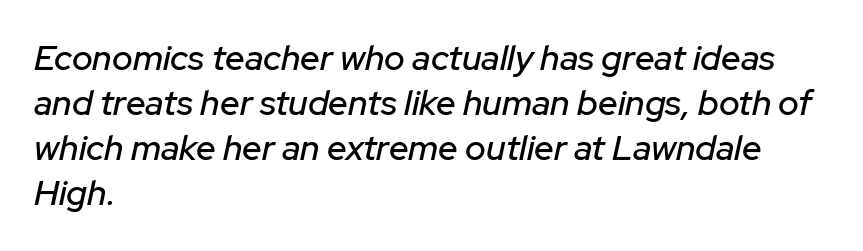
The image shows 35 px text type, italic (leaning right); set left-aligned, normal line spacing (1.29x), normal letter spacing, not underlined; low stroke contrast and a medium x-height.
